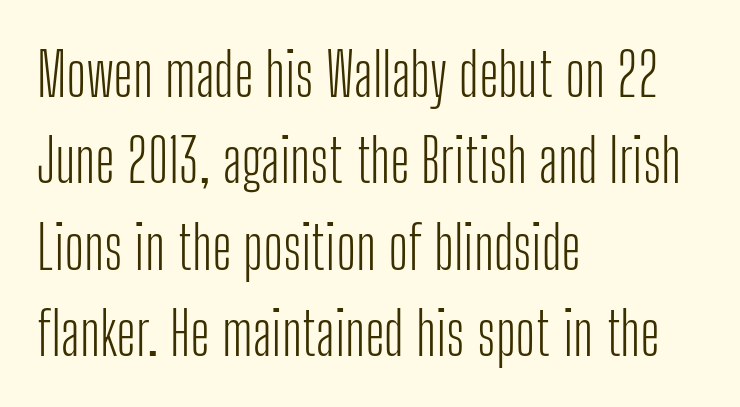
Proportional: the letters do not fall into vertical columns. Short note: letters normally spaced. Decoration check: the copy has no underline. Honestly, the row spacing looks completely unremarkable.
